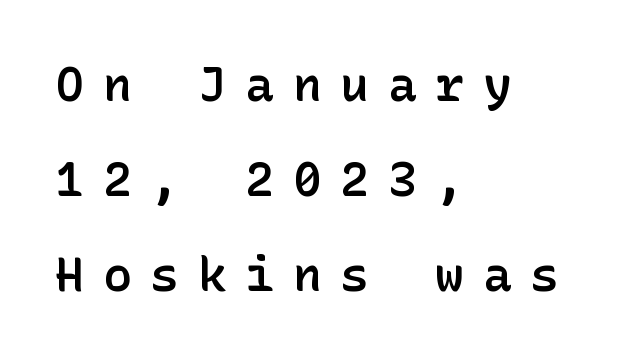
The image shows 48 px semibold sans-serif type, upright; set left-aligned, loose line spacing (1.98x), unusually wide letter spacing (+0.39 em), not underlined; low stroke contrast and a medium x-height.
